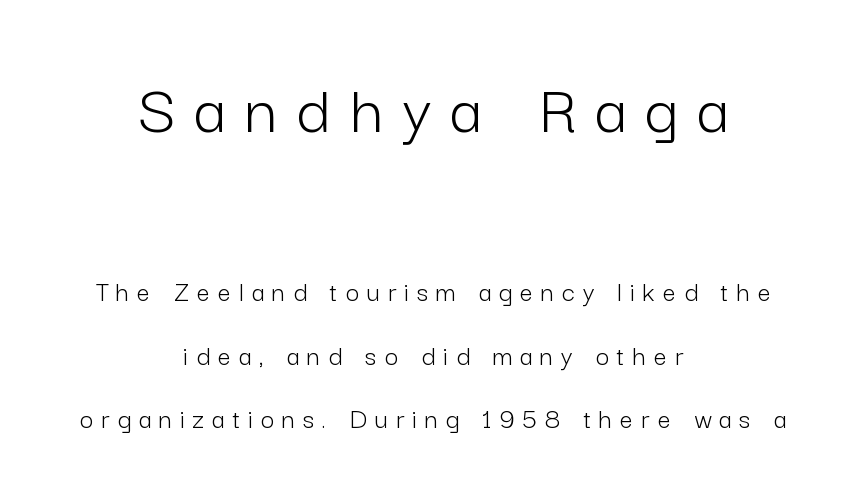
{"serif": "no", "italic": "no", "bold": "no", "weight": "light", "width": "normal", "stroke_contrast": "low", "x_height": "medium", "monospaced": "no", "underline": "no", "align": "center", "line_spacing": "loose", "line_spacing_ratio": 2.19, "letter_spacing": "wide", "letter_spacing_em": 0.28, "larger_block": "first", "size_ratio": 2.48, "glyph_px": 72}
